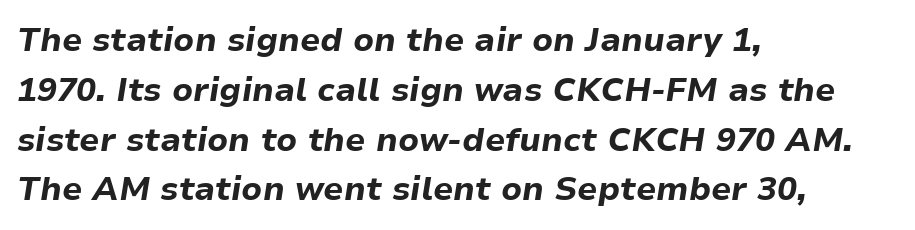
The image shows 33 px bold type, italic (leaning right); set left-aligned, normal line spacing (1.51x), normal letter spacing, not underlined; low stroke contrast and a medium x-height.
